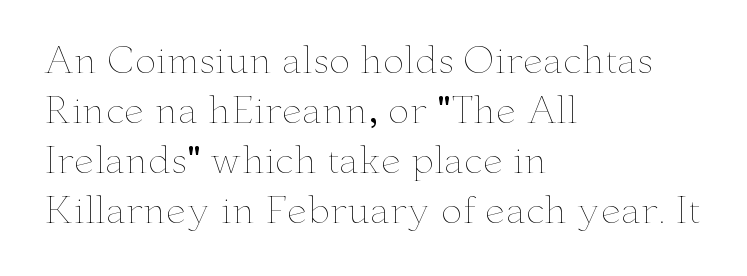
Q: Is the text bold? A: No.
Q: Is the text italic (slanted)? A: No, it is upright.
Q: Is the text underlined? A: No.
Q: How is the paragraph aligned? A: Left-aligned.
Q: Is the spacing between letters normal or unusually wide? A: Normal.
Q: Is the spacing between lines tight, normal or loose? A: Normal.
Q: Width (condensed, normal, or wide)? A: Wide.
Q: Stroke contrast? A: Low.
Q: x-height? A: Small.
Q: Monospaced? A: No.
